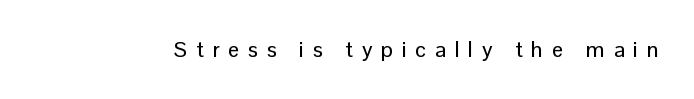
Q: Is the text italic (slanted)? A: No, it is upright.
Q: Is the text underlined? A: No.
Q: Is the spacing between letters normal or unusually wide? A: Unusually wide.
